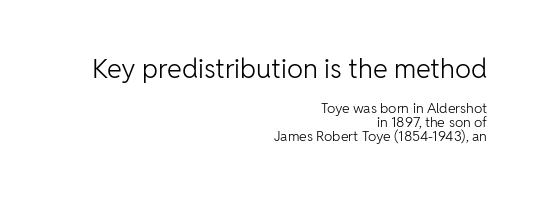
Q: Is the text bold? A: No.
Q: Is the text italic (slanted)? A: No, it is upright.
Q: Is the text underlined? A: No.
Q: How is the paragraph aligned? A: Right-aligned.
Q: Is the spacing between letters normal or unusually wide? A: Normal.
Q: Is the spacing between lines tight, normal or loose? A: Tight.
Q: Which block of text is set in a larger size, the first (top) or the second (bottom)? A: The first (top) one.
